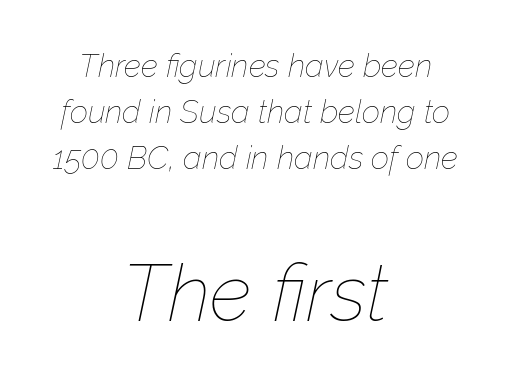
{"italic": "yes", "lean": "right", "slant_degrees": 12, "bold": "no", "weight": "thin", "width": "normal", "stroke_contrast": "low", "x_height": "medium", "monospaced": "no", "underline": "no", "align": "center", "line_spacing": "normal", "line_spacing_ratio": 1.43, "letter_spacing": "normal", "letter_spacing_em": 0.0, "larger_block": "second", "size_ratio": 2.47, "glyph_px": 79}
